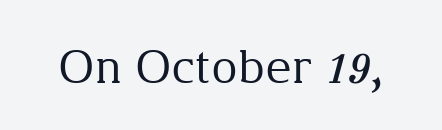
The image shows 46 px regular-weight serif type, upright; set normal letter spacing, not underlined; medium stroke contrast and a medium x-height.
